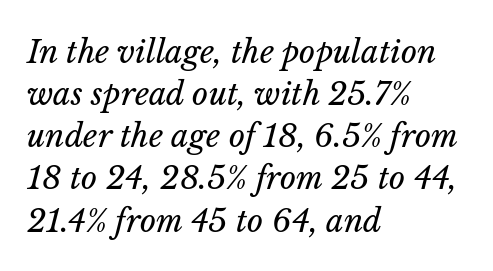
The image shows 31 px regular-weight type, italic (leaning right); set left-aligned, normal line spacing (1.36x), normal letter spacing, not underlined; low stroke contrast and a medium x-height.
